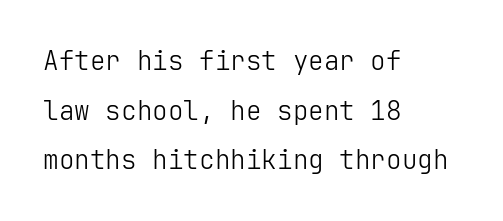
Q: Is the text bold? A: No.
Q: Is the text italic (slanted)? A: No, it is upright.
Q: Is the text underlined? A: No.
Q: How is the paragraph aligned? A: Left-aligned.
Q: Is the spacing between letters normal or unusually wide? A: Normal.
Q: Is the spacing between lines tight, normal or loose? A: Loose.
